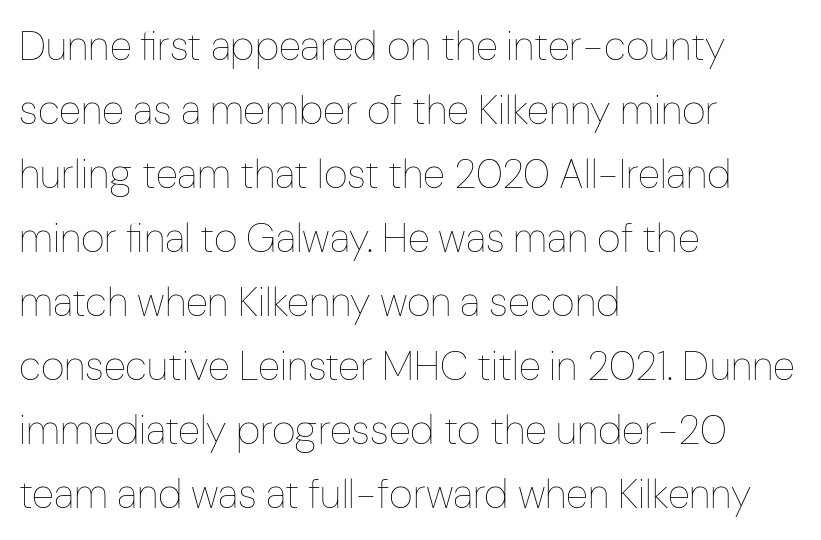
Q: Is the text bold? A: No.
Q: Is the text italic (slanted)? A: No, it is upright.
Q: Is the text underlined? A: No.
Q: How is the paragraph aligned? A: Left-aligned.
Q: Is the spacing between letters normal or unusually wide? A: Normal.
Q: Is the spacing between lines tight, normal or loose? A: Normal.
Q: Width (condensed, normal, or wide)? A: Condensed.
Q: Stroke contrast? A: Low.
Q: x-height? A: Medium.
Q: Monospaced? A: No.
